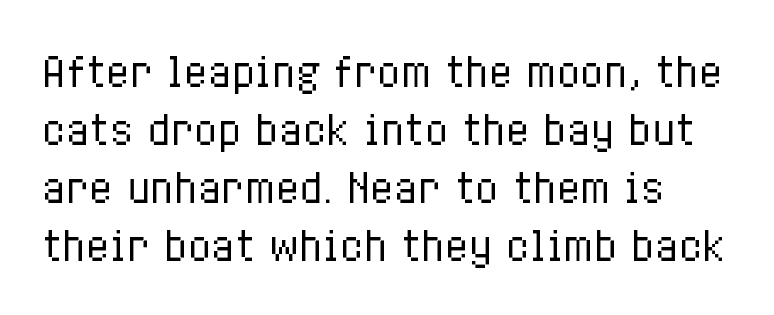
The image shows 39 px regular-weight, condensed type, upright; set normal line spacing (1.49x), normal letter spacing, not underlined; low stroke contrast and a medium x-height.
